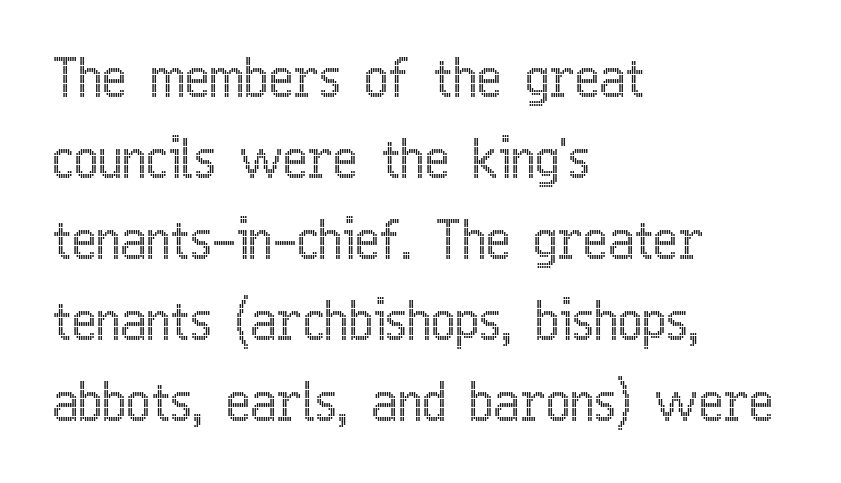
{"italic": "no", "width": "condensed", "x_height": "medium", "monospaced": "no", "underline": "no", "align": "left", "line_spacing": "normal", "line_spacing_ratio": 1.56, "letter_spacing": "normal", "letter_spacing_em": 0.0, "glyph_px": 52}
